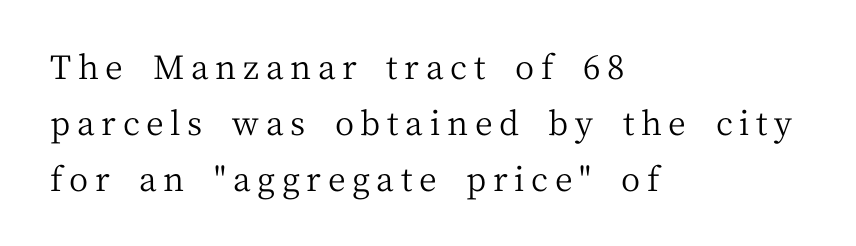
{"serif": "yes", "italic": "no", "bold": "no", "weight": "regular", "width": "normal", "stroke_contrast": "medium", "x_height": "medium", "monospaced": "no", "underline": "no", "align": "left", "line_spacing": "normal", "line_spacing_ratio": 1.69, "letter_spacing": "wide", "letter_spacing_em": 0.2, "glyph_px": 33}
